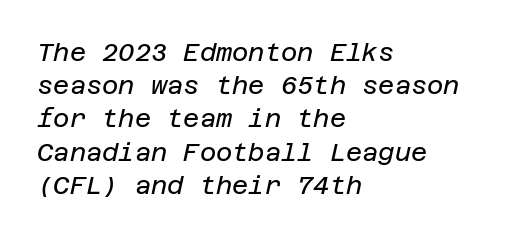
Q: Is the text bold? A: No.
Q: Is the text italic (slanted)? A: Yes, it leans right by about 12 degrees.
Q: Is the text underlined? A: No.
Q: How is the paragraph aligned? A: Left-aligned.
Q: Is the spacing between letters normal or unusually wide? A: Normal.
Q: Is the spacing between lines tight, normal or loose? A: Normal.
